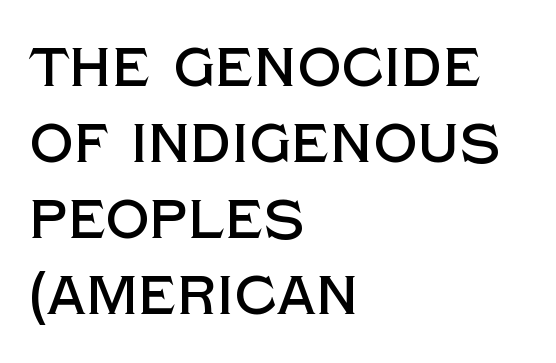
Characters follow at the spacing the type designer built in. If you measured baseline to baseline, you'd find a middling distance. No word sits above an underline. The rendering uses natural spacing where letterforms have individual widths. Posture: upright roman. Typographically, this falls in the sans-serif category.
